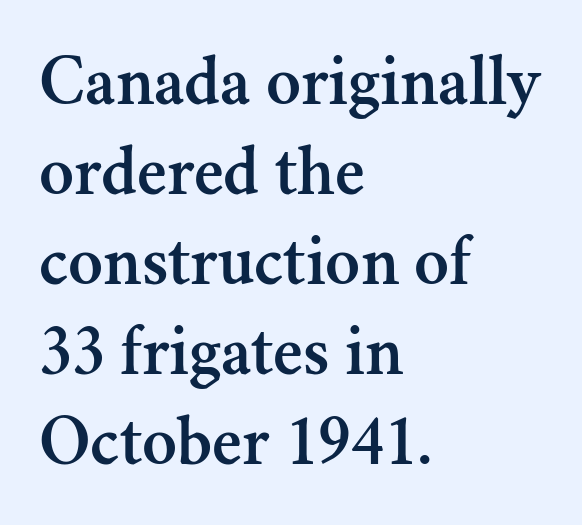
{"serif": "yes", "italic": "no", "width": "normal", "stroke_contrast": "medium", "x_height": "small", "monospaced": "no", "underline": "no", "align": "left", "line_spacing": "normal", "line_spacing_ratio": 1.25, "letter_spacing": "normal", "letter_spacing_em": 0.0, "glyph_px": 72}
